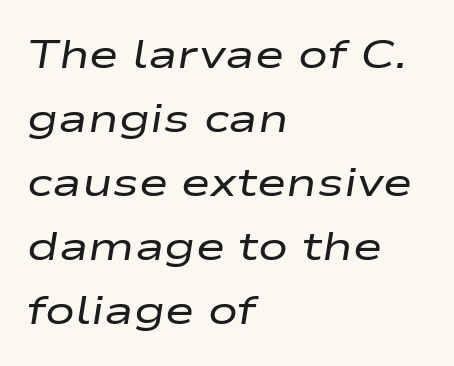
{"italic": "yes", "lean": "right", "slant_degrees": 9, "bold": "no", "weight": "regular", "width": "wide", "stroke_contrast": "low", "x_height": "medium", "monospaced": "no", "underline": "no", "align": "left", "line_spacing": "normal", "line_spacing_ratio": 1.6, "letter_spacing": "normal", "letter_spacing_em": 0.0, "glyph_px": 40}
